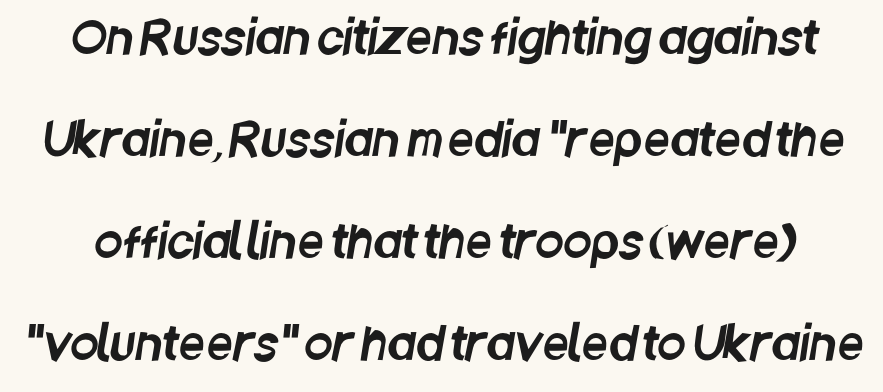
Q: Is the typeface a serif or a sans-serif typeface? A: Sans-serif.
Q: Is the text underlined? A: No.
Q: Is the spacing between letters normal or unusually wide? A: Normal.
Q: Is the spacing between lines tight, normal or loose? A: Loose.
Q: Width (condensed, normal, or wide)? A: Condensed.
Q: Stroke contrast? A: Low.
Q: x-height? A: Large.
Q: Monospaced? A: No.
